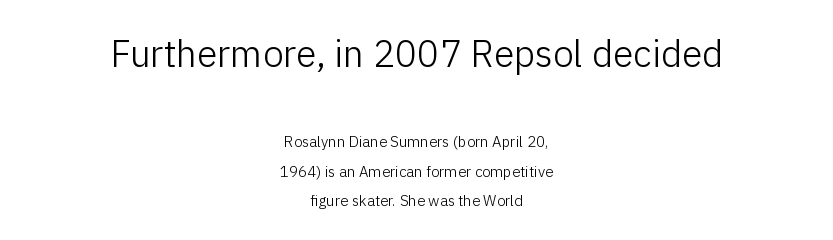
Q: Is the text bold? A: No.
Q: Is the text italic (slanted)? A: No, it is upright.
Q: Is the typeface a serif or a sans-serif typeface? A: Sans-serif.
Q: Is the text underlined? A: No.
Q: How is the paragraph aligned? A: Centered.
Q: Is the spacing between letters normal or unusually wide? A: Normal.
Q: Is the spacing between lines tight, normal or loose? A: Loose.
Q: Which block of text is set in a larger size, the first (top) or the second (bottom)? A: The first (top) one.
Q: Width (condensed, normal, or wide)? A: Normal.
Q: Stroke contrast? A: Low.
Q: x-height? A: Medium.
Q: Monospaced? A: No.
